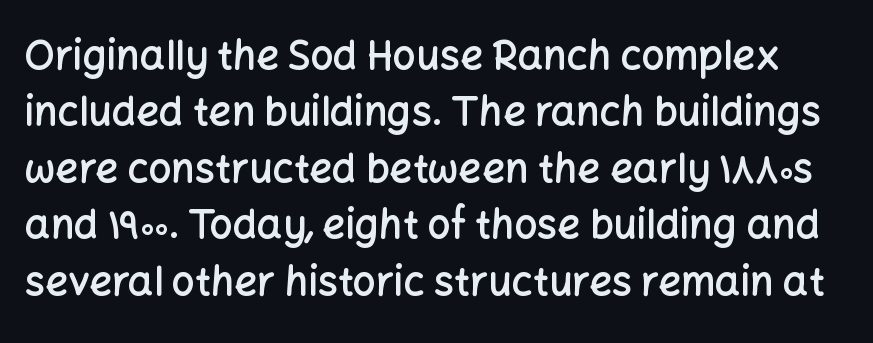
The image shows 40 px semibold sans-serif type, upright; set normal line spacing (1.41x), normal letter spacing, not underlined; low stroke contrast and a medium x-height.
